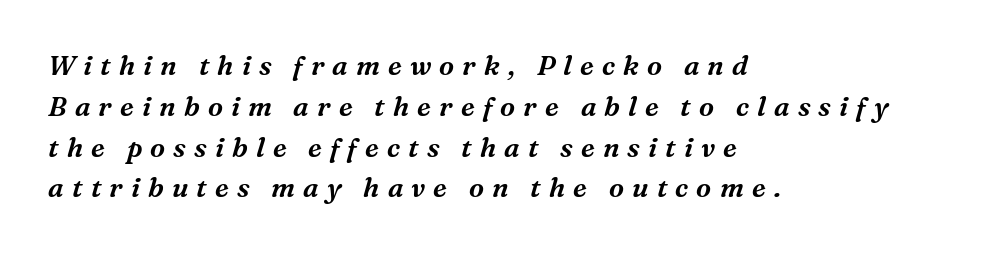
Q: Is the text italic (slanted)? A: Yes, it leans right by about 16 degrees.
Q: Is the text underlined? A: No.
Q: How is the paragraph aligned? A: Left-aligned.
Q: Is the spacing between letters normal or unusually wide? A: Unusually wide.
Q: Is the spacing between lines tight, normal or loose? A: Normal.
